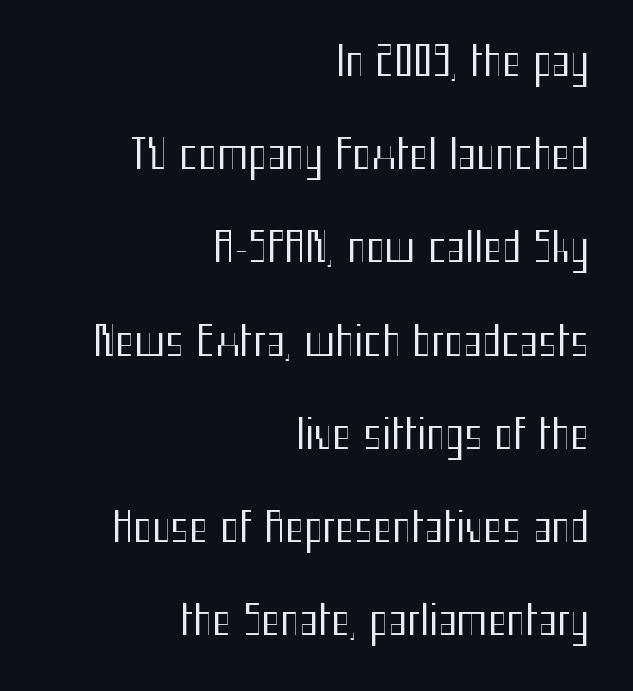
Q: Is the text bold? A: No.
Q: Is the text italic (slanted)? A: No, it is upright.
Q: Is the typeface a serif or a sans-serif typeface? A: Sans-serif.
Q: Is the text underlined? A: No.
Q: How is the paragraph aligned? A: Right-aligned.
Q: Is the spacing between letters normal or unusually wide? A: Normal.
Q: Is the spacing between lines tight, normal or loose? A: Loose.
Q: Width (condensed, normal, or wide)? A: Condensed.
Q: Stroke contrast? A: Medium.
Q: x-height? A: Medium.
Q: Monospaced? A: No.
